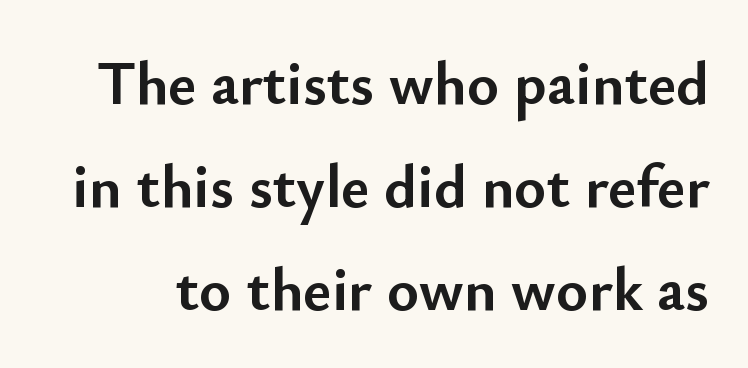
{"serif": "no", "italic": "no", "bold": "yes", "weight": "semibold", "width": "normal", "stroke_contrast": "low", "x_height": "small", "monospaced": "no", "underline": "no", "line_spacing": "normal", "line_spacing_ratio": 1.69, "letter_spacing": "normal", "letter_spacing_em": 0.0, "glyph_px": 61}
